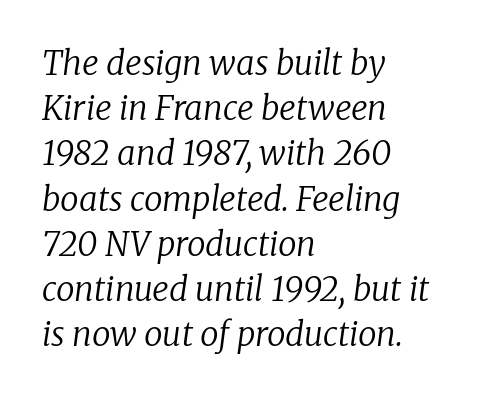
The image shows 33 px regular-weight serif type, italic (leaning right); set left-aligned, normal line spacing (1.37x), normal letter spacing, not underlined; low stroke contrast and a medium x-height.
